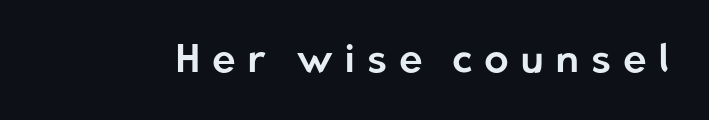
Q: Is the text italic (slanted)? A: No, it is upright.
Q: Is the typeface a serif or a sans-serif typeface? A: Sans-serif.
Q: Is the text underlined? A: No.
Q: Is the spacing between letters normal or unusually wide? A: Unusually wide.
Q: Width (condensed, normal, or wide)? A: Normal.
Q: Stroke contrast? A: Low.
Q: x-height? A: Medium.
Q: Monospaced? A: No.
